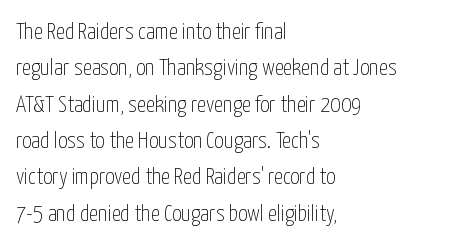
Compared with typical paragraphs, the rows here are spaced about the same. The letterforms sit at book weight or below. Ascenders rise straight up at ninety degrees. The lines are quadded left. Check the space under the baseline: it is left empty. Tracking value appears to be zero — textbook default spacing.
